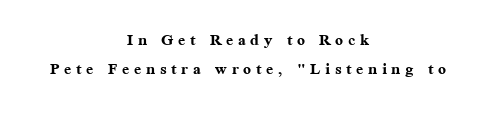
{"italic": "no", "bold": "yes", "underline": "no", "align": "center", "line_spacing": "normal", "line_spacing_ratio": 1.4, "letter_spacing": "wide", "letter_spacing_em": 0.22, "glyph_px": 21}
